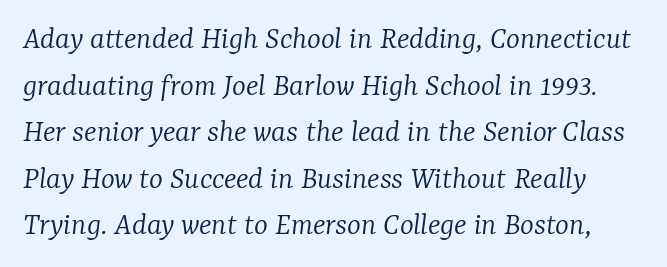
Q: Is the text bold? A: No.
Q: Is the text italic (slanted)? A: Yes, it leans right by about 7 degrees.
Q: Is the typeface a serif or a sans-serif typeface? A: Serif.
Q: Is the text underlined? A: No.
Q: Is the spacing between letters normal or unusually wide? A: Normal.
Q: Is the spacing between lines tight, normal or loose? A: Normal.
Q: Width (condensed, normal, or wide)? A: Normal.
Q: Stroke contrast? A: Low.
Q: x-height? A: Medium.
Q: Monospaced? A: No.
